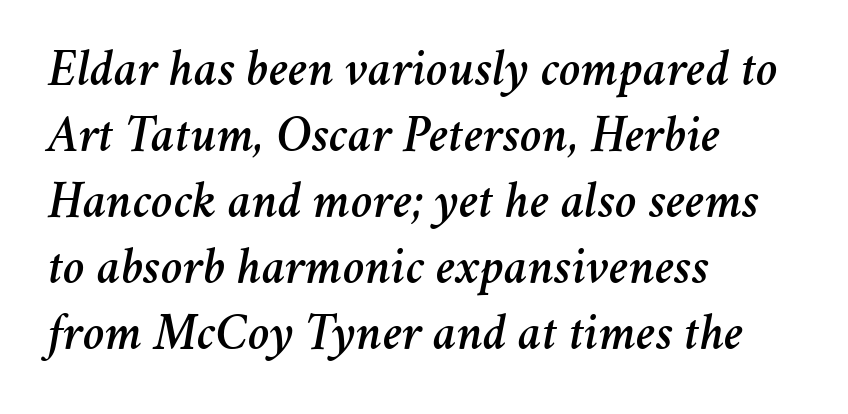
{"italic": "yes", "lean": "right", "slant_degrees": 11, "width": "normal", "stroke_contrast": "medium", "x_height": "medium", "monospaced": "no", "underline": "no", "align": "left", "line_spacing": "normal", "line_spacing_ratio": 1.27, "letter_spacing": "normal", "letter_spacing_em": 0.0, "glyph_px": 52}
